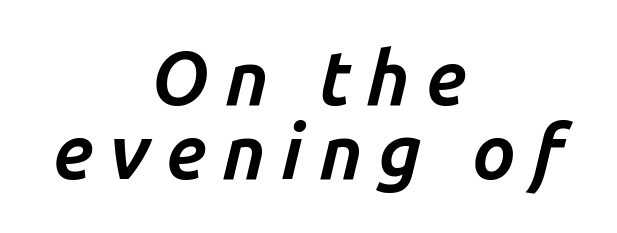
{"italic": "yes", "lean": "right", "slant_degrees": 14, "bold": "yes", "weight": "bold", "width": "normal", "stroke_contrast": "low", "x_height": "medium", "monospaced": "no", "underline": "no", "align": "center", "line_spacing": "tight", "line_spacing_ratio": 0.98, "letter_spacing": "wide", "letter_spacing_em": 0.21, "glyph_px": 76}
